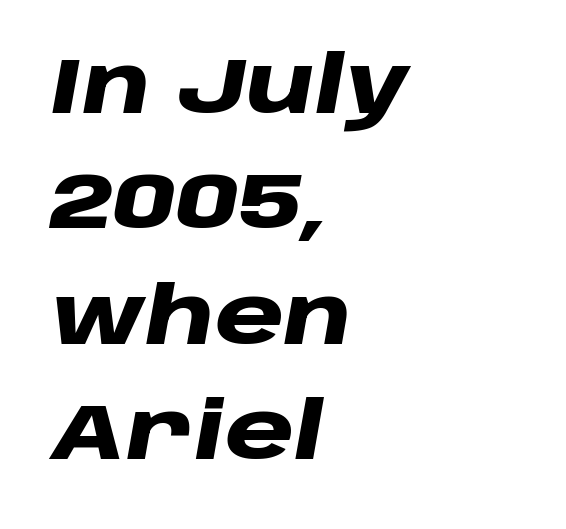
The image shows 79 px heavy, wide type, italic (leaning right); set left-aligned, normal line spacing (1.46x), normal letter spacing, not underlined; low stroke contrast and a large x-height.
